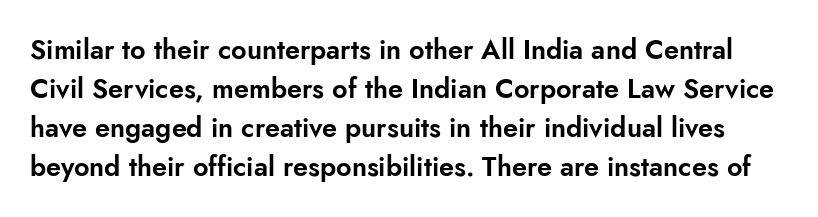
The specimen omits any rule beneath the text block's lines. Characters follow at the spacing the type designer built in. Do the letters lean? They stand straight. Quick note: interline space is typical.
